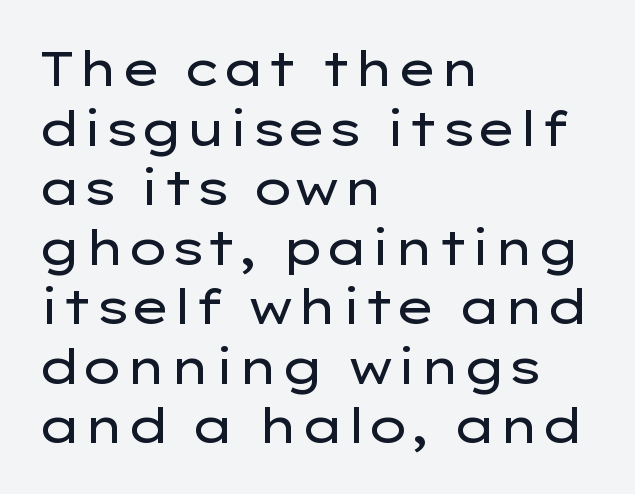
The image shows 48 px regular-weight, wide sans-serif type, upright; set left-aligned, line spacing 1.24x, normal letter spacing, not underlined; low stroke contrast and a medium x-height.
